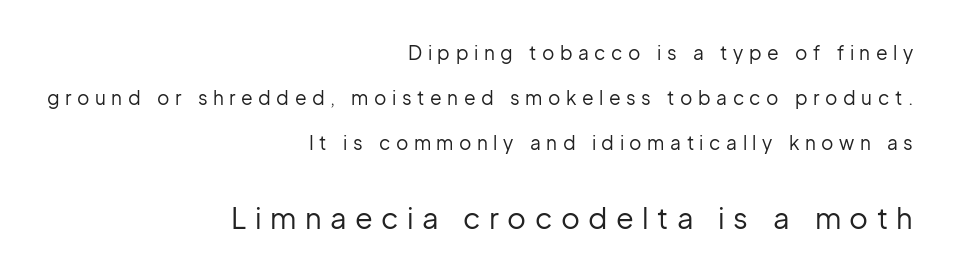
Q: Is the text bold? A: No.
Q: Is the text italic (slanted)? A: No, it is upright.
Q: Is the typeface a serif or a sans-serif typeface? A: Sans-serif.
Q: Is the text underlined? A: No.
Q: How is the paragraph aligned? A: Right-aligned.
Q: Is the spacing between letters normal or unusually wide? A: Unusually wide.
Q: Is the spacing between lines tight, normal or loose? A: Loose.
Q: Which block of text is set in a larger size, the first (top) or the second (bottom)? A: The second (bottom) one.
Q: Width (condensed, normal, or wide)? A: Normal.
Q: Stroke contrast? A: Low.
Q: x-height? A: Medium.
Q: Monospaced? A: No.
